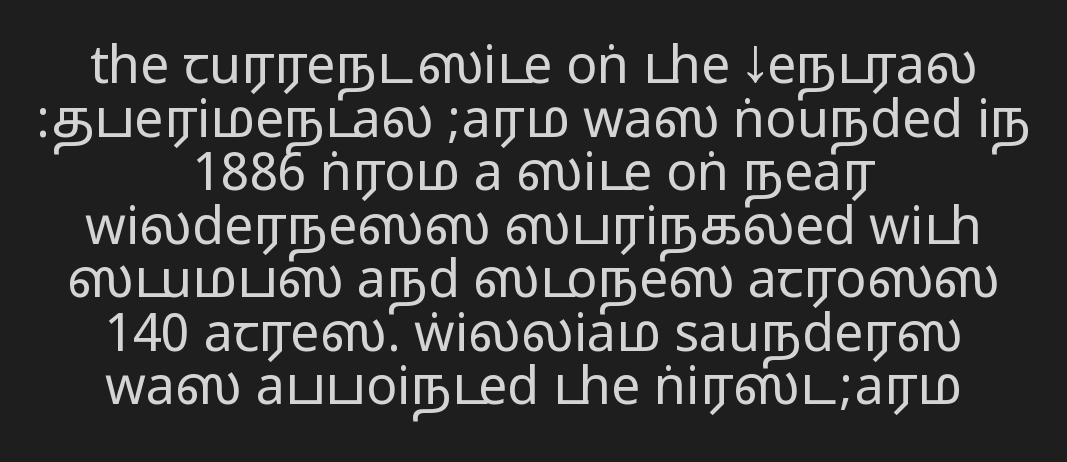
Q: Is the text italic (slanted)? A: No, it is upright.
Q: Is the typeface a serif or a sans-serif typeface? A: Sans-serif.
Q: Is the text underlined? A: No.
Q: How is the paragraph aligned? A: Centered.
Q: Is the spacing between letters normal or unusually wide? A: Normal.
Q: Is the spacing between lines tight, normal or loose? A: Tight.
Q: Width (condensed, normal, or wide)? A: Wide.
Q: Stroke contrast? A: Medium.
Q: Monospaced? A: No.
